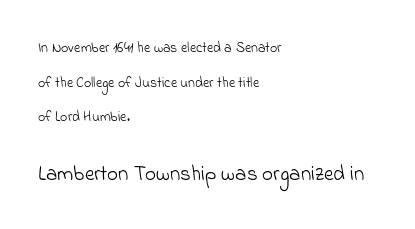
Q: Is the text bold? A: No.
Q: Is the text underlined? A: No.
Q: How is the paragraph aligned? A: Left-aligned.
Q: Is the spacing between letters normal or unusually wide? A: Normal.
Q: Is the spacing between lines tight, normal or loose? A: Loose.
Q: Which block of text is set in a larger size, the first (top) or the second (bottom)? A: The second (bottom) one.
